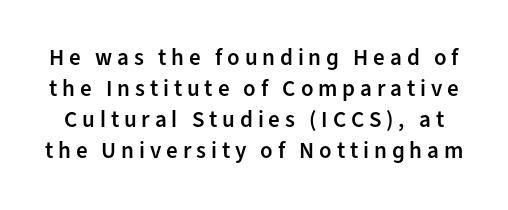
The image shows 23 px text type, upright; set normal line spacing (1.35x), unusually wide letter spacing (+0.21 em), not underlined.
